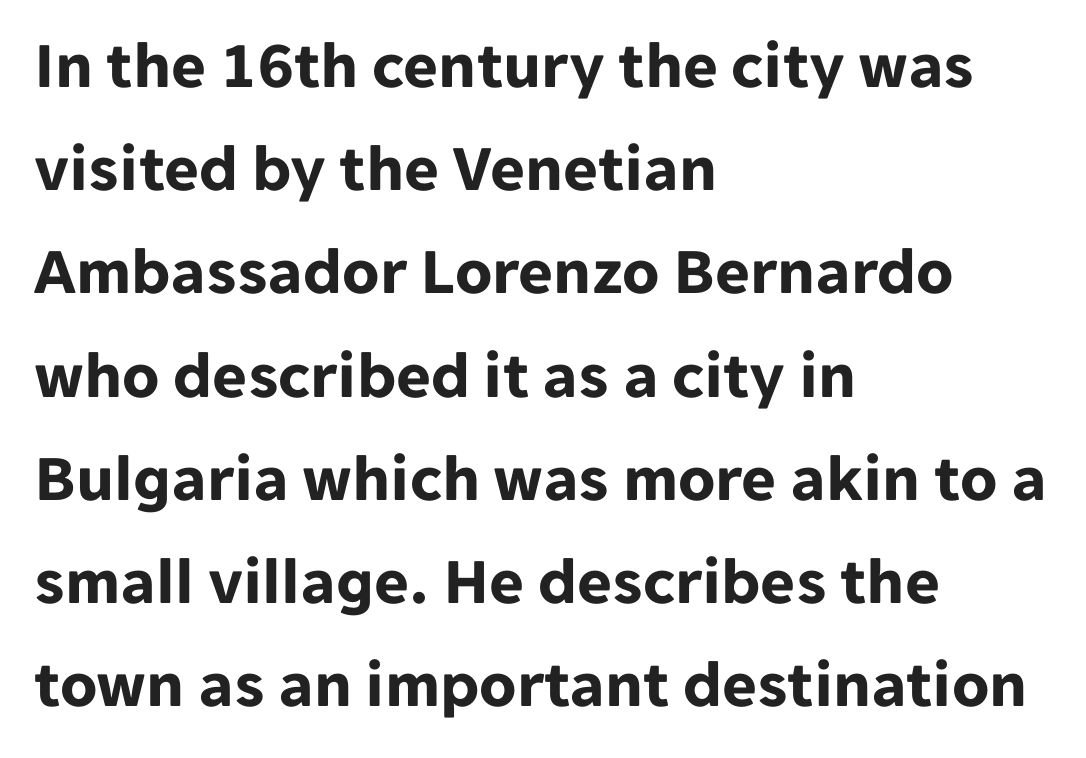
{"serif": "no", "italic": "no", "bold": "yes", "weight": "bold", "width": "normal", "stroke_contrast": "low", "x_height": "medium", "monospaced": "no", "underline": "no", "align": "left", "line_spacing": "normal", "line_spacing_ratio": 1.54, "letter_spacing": "normal", "letter_spacing_em": 0.0, "glyph_px": 67}
